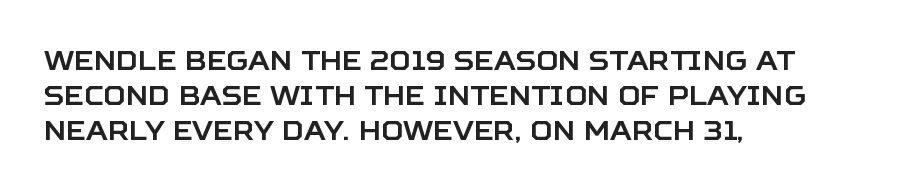
{"italic": "no", "underline": "no", "align": "left", "line_spacing": "normal", "line_spacing_ratio": 1.29, "letter_spacing": "normal", "letter_spacing_em": 0.0, "glyph_px": 27}
